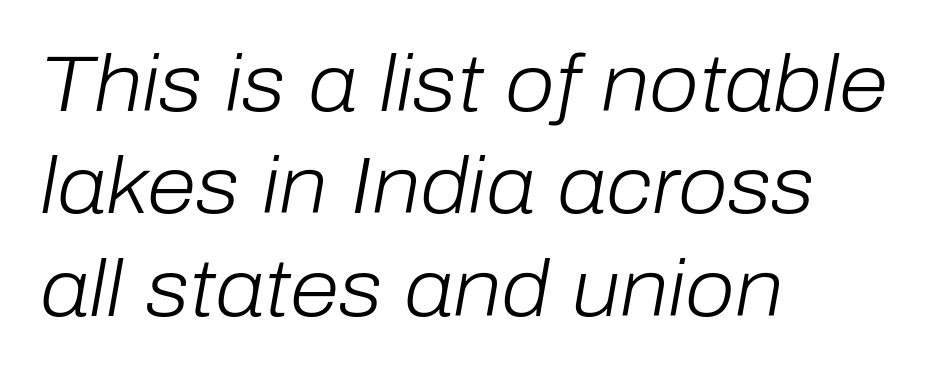
{"italic": "yes", "lean": "right", "slant_degrees": 10, "bold": "no", "weight": "light", "width": "normal", "stroke_contrast": "low", "x_height": "medium", "monospaced": "no", "underline": "no", "align": "left", "line_spacing": "normal", "line_spacing_ratio": 1.28, "letter_spacing": "normal", "letter_spacing_em": 0.0, "glyph_px": 80}
